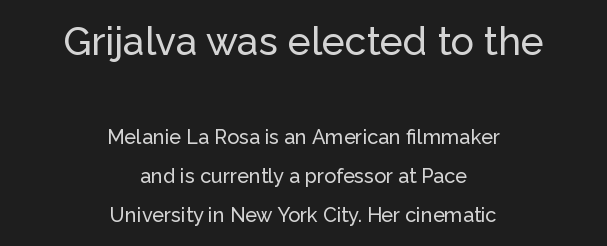
Q: Is the text italic (slanted)? A: No, it is upright.
Q: Is the typeface a serif or a sans-serif typeface? A: Sans-serif.
Q: Is the text underlined? A: No.
Q: How is the paragraph aligned? A: Centered.
Q: Is the spacing between letters normal or unusually wide? A: Normal.
Q: Is the spacing between lines tight, normal or loose? A: Loose.
Q: Which block of text is set in a larger size, the first (top) or the second (bottom)? A: The first (top) one.
Q: Width (condensed, normal, or wide)? A: Normal.
Q: Stroke contrast? A: Low.
Q: x-height? A: Medium.
Q: Monospaced? A: No.
